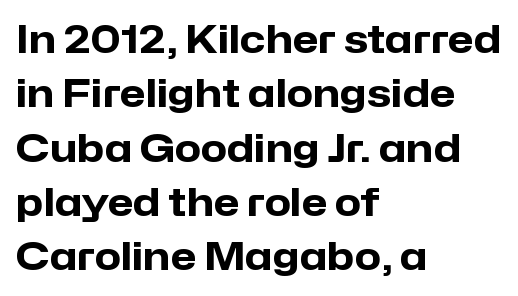
{"serif": "no", "italic": "no", "bold": "yes", "weight": "heavy", "width": "normal", "stroke_contrast": "low", "x_height": "medium", "monospaced": "no", "underline": "no", "align": "left", "line_spacing": "normal", "line_spacing_ratio": 1.43, "letter_spacing": "normal", "letter_spacing_em": 0.0, "glyph_px": 38}
